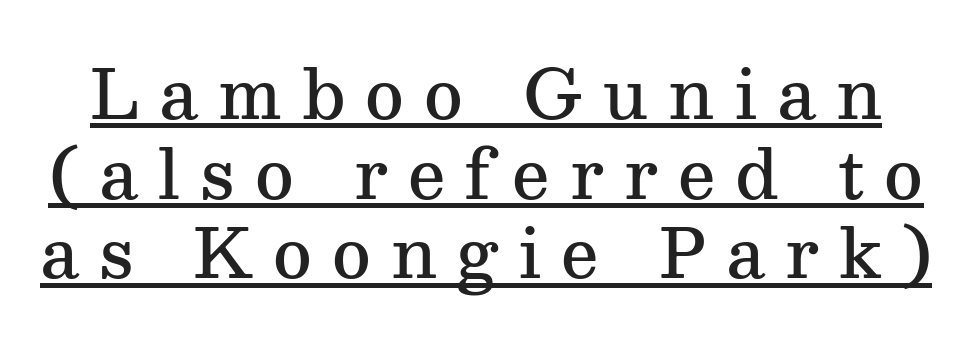
You can see a thin bar hugging the bottom of the glyphs. Ascenders rise straight up at ninety degrees. Is this a sans? No — the strokes have serifs. Typographic density is moderately raised because the face is semibold. Each letter keeps its own natural width here, so spacing adapts to shape. Words appear elongated and porous because spacing is wide.
